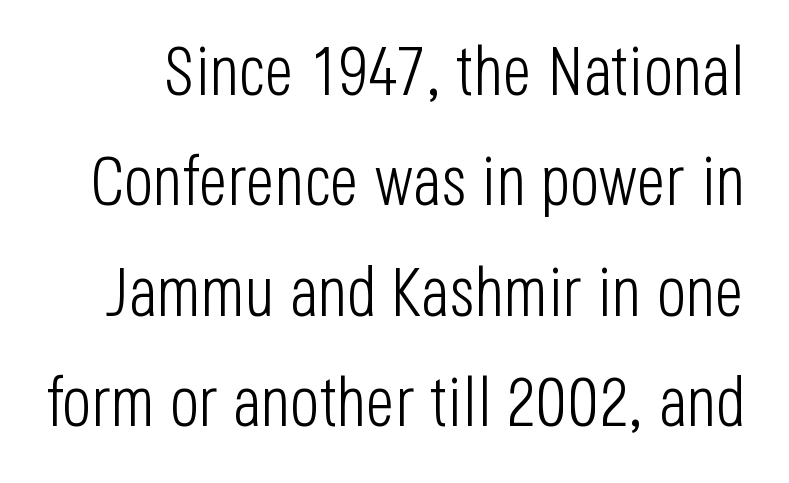
{"serif": "no", "italic": "no", "bold": "no", "weight": "light", "width": "condensed", "stroke_contrast": "low", "x_height": "large", "monospaced": "no", "underline": "no", "line_spacing": "normal", "line_spacing_ratio": 1.6, "letter_spacing": "normal", "letter_spacing_em": 0.0, "glyph_px": 69}
